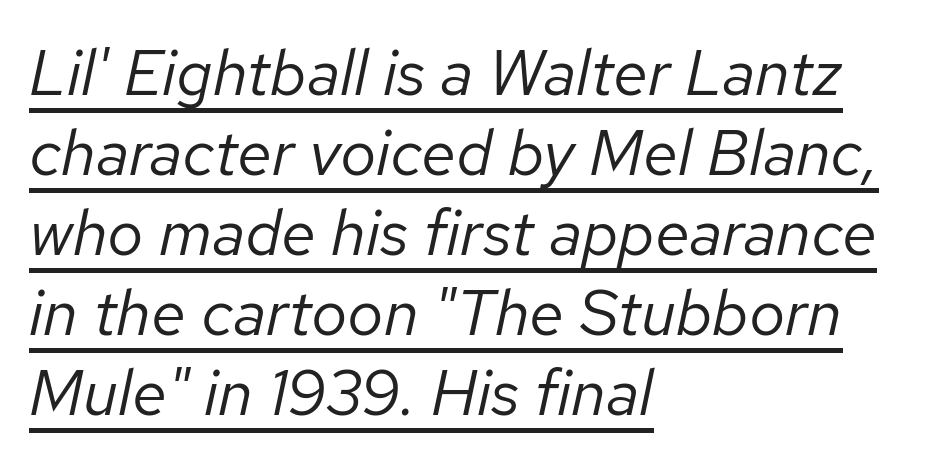
Italic? Definitely — the glyphs are oblique. This block has exactly the height ordinary leading produces. Weight: regular or lighter. The face used here is proportionally spaced, like ordinary book or web type.
